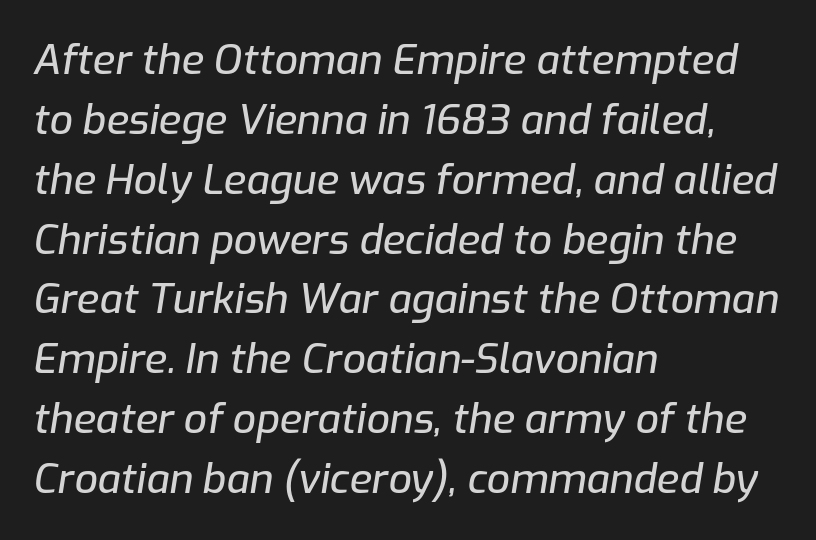
{"italic": "yes", "lean": "right", "slant_degrees": 9, "width": "normal", "stroke_contrast": "low", "x_height": "medium", "monospaced": "no", "underline": "no", "align": "left", "line_spacing": "normal", "line_spacing_ratio": 1.46, "letter_spacing": "normal", "letter_spacing_em": 0.0, "glyph_px": 41}
